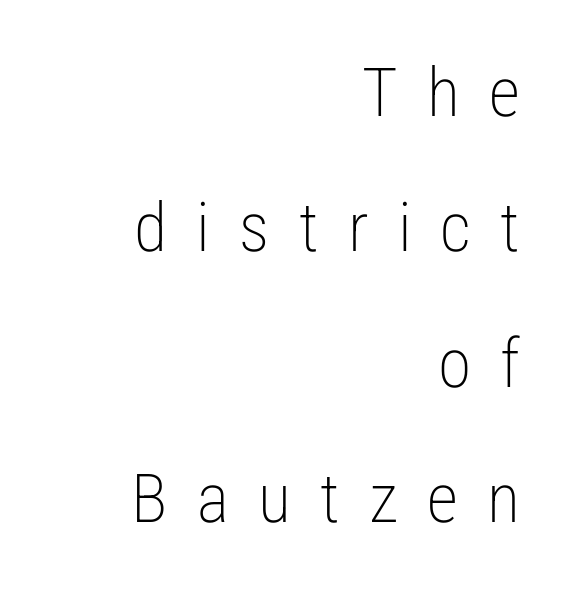
Q: Is the text bold? A: No.
Q: Is the text italic (slanted)? A: No, it is upright.
Q: Is the typeface a serif or a sans-serif typeface? A: Sans-serif.
Q: Is the text underlined? A: No.
Q: How is the paragraph aligned? A: Right-aligned.
Q: Is the spacing between letters normal or unusually wide? A: Unusually wide.
Q: Is the spacing between lines tight, normal or loose? A: Loose.
Q: Width (condensed, normal, or wide)? A: Condensed.
Q: Stroke contrast? A: Low.
Q: x-height? A: Medium.
Q: Monospaced? A: No.
